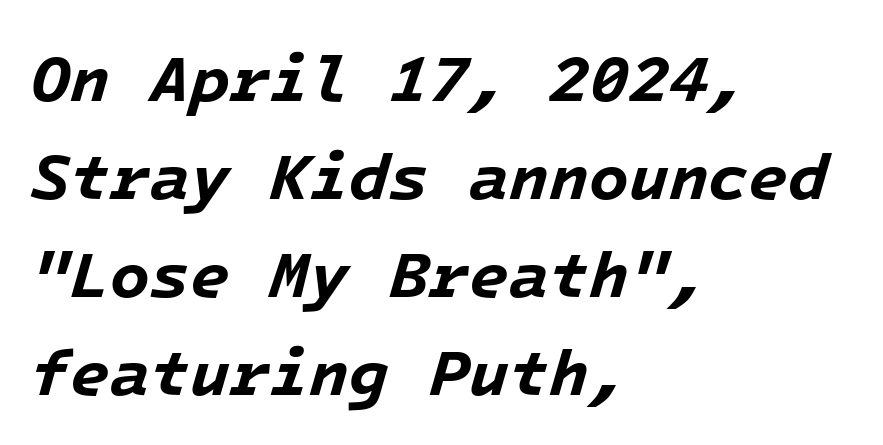
{"italic": "yes", "lean": "right", "slant_degrees": 16, "bold": "yes", "weight": "bold", "width": "normal", "stroke_contrast": "low", "x_height": "medium", "monospaced": "yes", "underline": "no", "align": "left", "line_spacing": "normal", "line_spacing_ratio": 1.51, "letter_spacing": "normal", "letter_spacing_em": 0.0, "glyph_px": 65}
